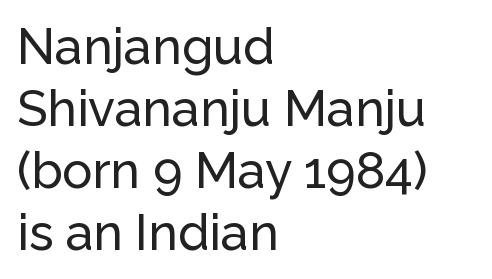
{"serif": "no", "italic": "no", "width": "normal", "stroke_contrast": "low", "x_height": "medium", "monospaced": "no", "underline": "no", "align": "left", "line_spacing_ratio": 1.24, "letter_spacing": "normal", "letter_spacing_em": 0.0, "glyph_px": 50}
